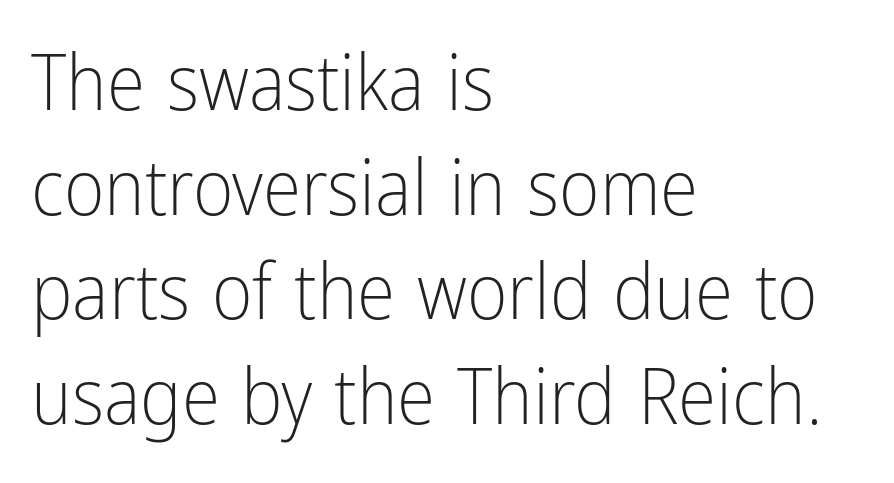
The image shows 78 px light, condensed sans-serif type, upright; set left-aligned, normal line spacing (1.34x), normal letter spacing, not underlined; low stroke contrast and a medium x-height.
